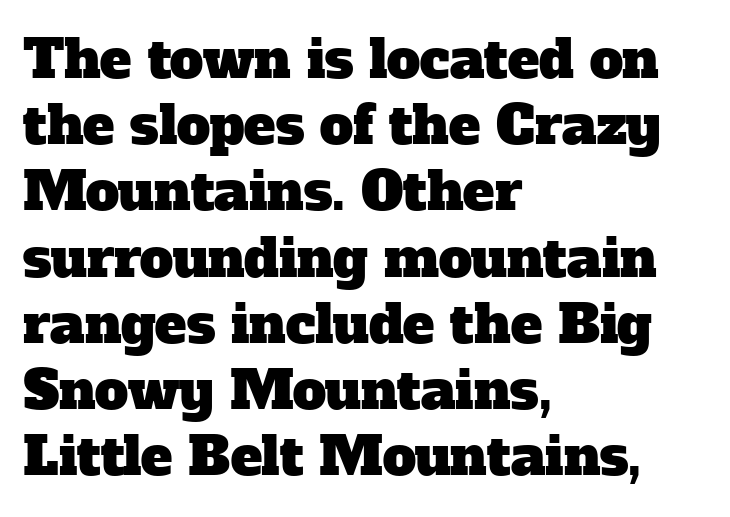
The image shows 53 px serif type; set left-aligned, normal line spacing (1.25x), normal letter spacing, not underlined; low stroke contrast and a medium x-height.
